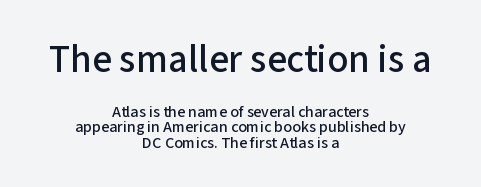
The image shows 39 px sans-serif type, upright; set centered, tight line spacing (0.95x), normal letter spacing, not underlined; the first (top) block is 2.44x larger; low stroke contrast and a medium x-height.
